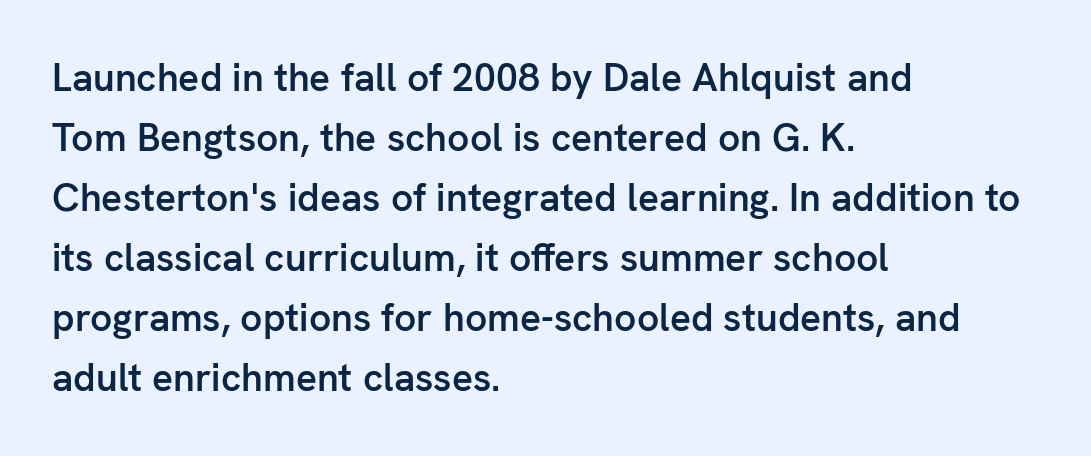
Q: Is the text bold? A: Semi-bold.
Q: Is the text italic (slanted)? A: No, it is upright.
Q: Is the typeface a serif or a sans-serif typeface? A: Sans-serif.
Q: Is the text underlined? A: No.
Q: How is the paragraph aligned? A: Left-aligned.
Q: Is the spacing between letters normal or unusually wide? A: Normal.
Q: Is the spacing between lines tight, normal or loose? A: Normal.
Q: Width (condensed, normal, or wide)? A: Normal.
Q: Stroke contrast? A: Low.
Q: x-height? A: Medium.
Q: Monospaced? A: No.
